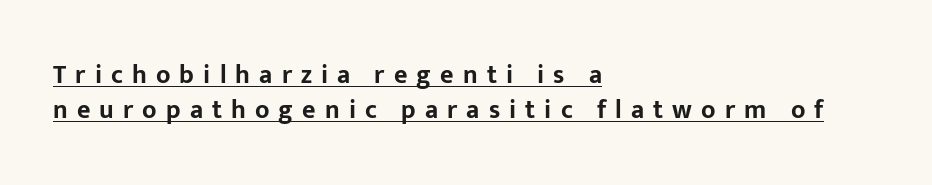
{"italic": "no", "bold": "yes", "underline": "yes", "align": "left", "line_spacing": "normal", "line_spacing_ratio": 1.33, "letter_spacing": "wide", "letter_spacing_em": 0.35, "glyph_px": 26}
